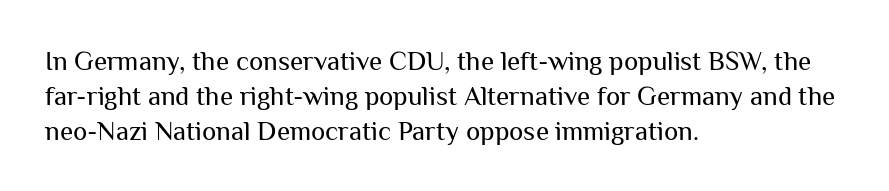
{"italic": "no", "bold": "no", "underline": "no", "align": "left", "line_spacing": "normal", "line_spacing_ratio": 1.29, "letter_spacing": "normal", "letter_spacing_em": 0.0, "glyph_px": 27}
